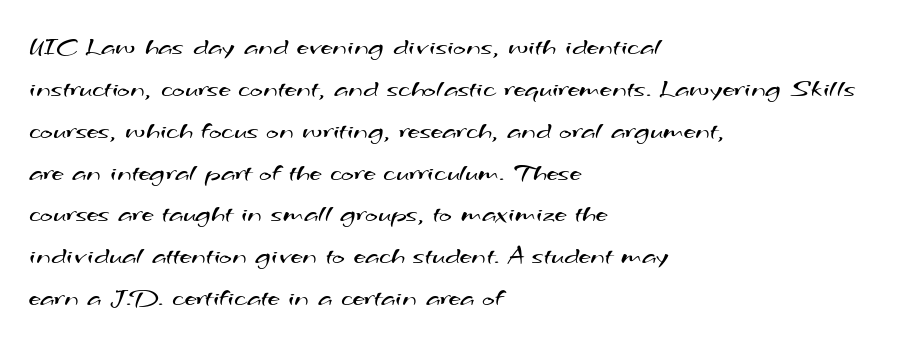
Q: Is the text bold? A: No.
Q: Is the text underlined? A: No.
Q: How is the paragraph aligned? A: Left-aligned.
Q: Is the spacing between letters normal or unusually wide? A: Normal.
Q: Is the spacing between lines tight, normal or loose? A: Normal.
